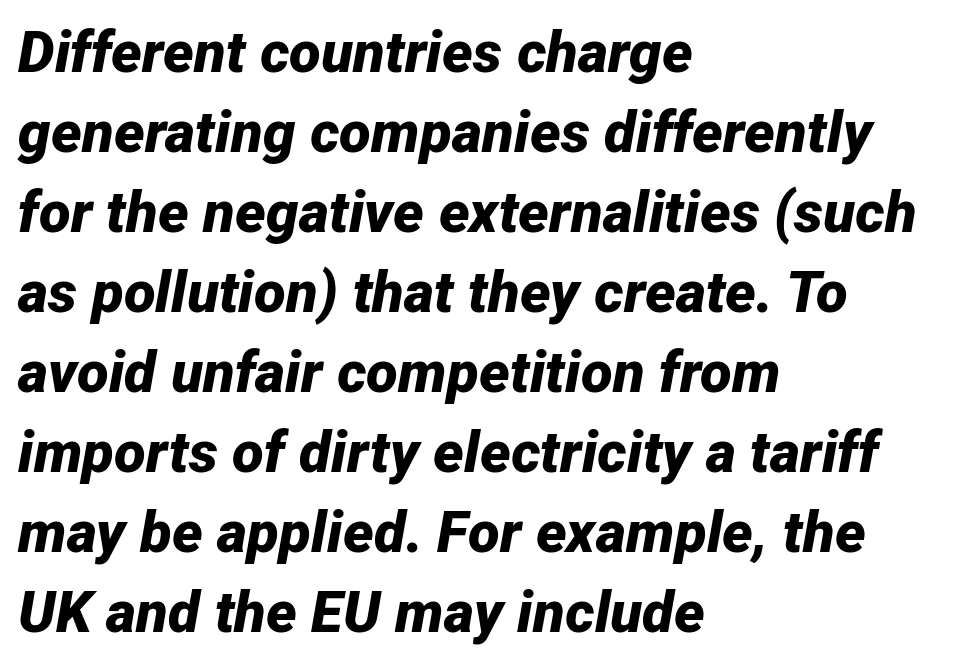
The image shows 58 px bold type, italic (leaning right); set left-aligned, normal line spacing (1.38x), normal letter spacing, not underlined; low stroke contrast and a medium x-height.
